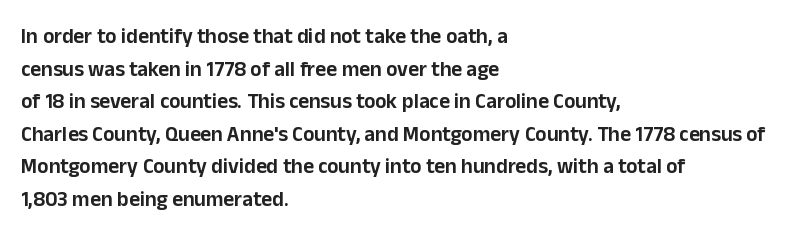
{"italic": "no", "underline": "no", "align": "left", "line_spacing": "normal", "line_spacing_ratio": 1.55, "letter_spacing": "normal", "letter_spacing_em": 0.0, "glyph_px": 21}
